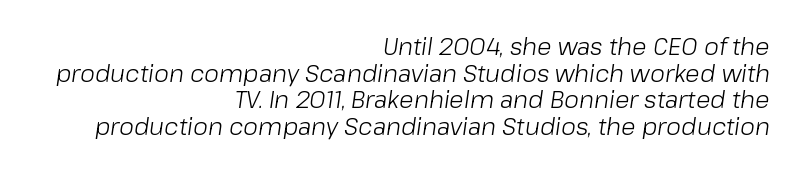
The image shows 24 px text type, italic (leaning right); set right-aligned, tight line spacing (1.11x), normal letter spacing, not underlined.
